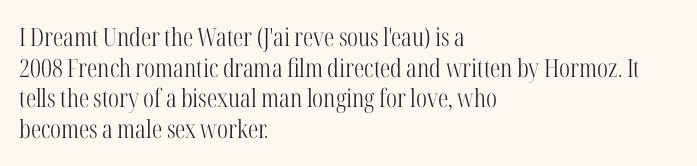
Q: Is the text bold? A: No.
Q: Is the text italic (slanted)? A: No, it is upright.
Q: Is the text underlined? A: No.
Q: How is the paragraph aligned? A: Left-aligned.
Q: Is the spacing between letters normal or unusually wide? A: Normal.
